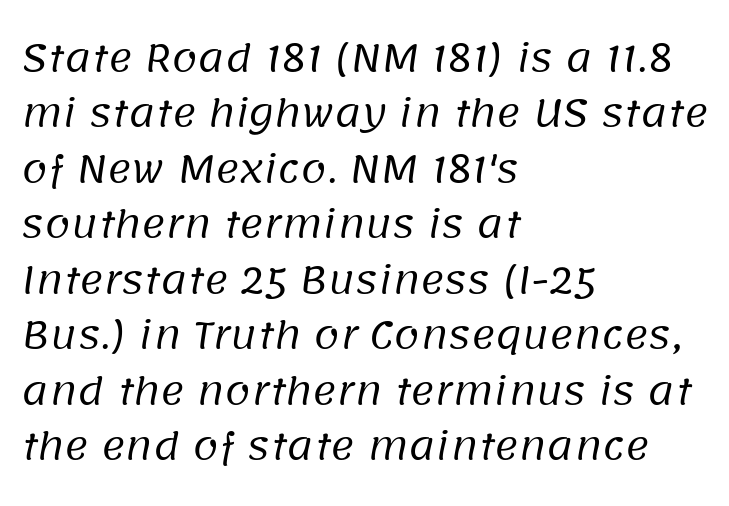
The image shows 37 px regular-weight sans-serif type; set left-aligned, normal line spacing (1.5x), normal letter spacing, not underlined; low stroke contrast and a large x-height.
